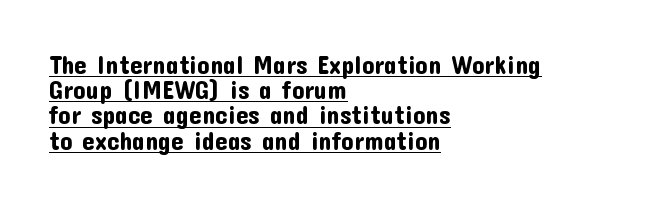
Q: Is the text italic (slanted)? A: No, it is upright.
Q: Is the text underlined? A: Yes.
Q: How is the paragraph aligned? A: Left-aligned.
Q: Is the spacing between letters normal or unusually wide? A: Normal.
Q: Is the spacing between lines tight, normal or loose? A: Tight.
